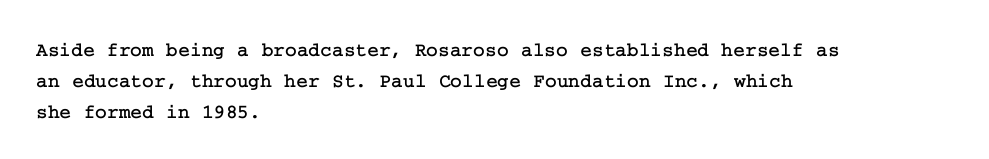
{"italic": "no", "underline": "no", "align": "left", "line_spacing": "normal", "line_spacing_ratio": 1.55, "letter_spacing": "normal", "letter_spacing_em": 0.0, "glyph_px": 20}
